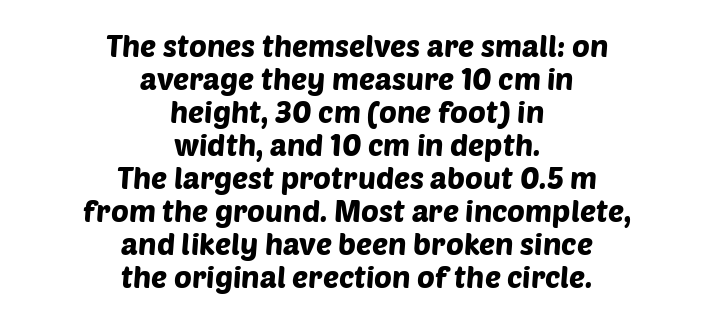
Whoever set this chose condensed vertical rhythm over breathing room. Both edges are ragged and mirror each other, which tells us the setting is centered. The strip under each line holds only bare page. These lines are rendered in a variable-pitch font.
